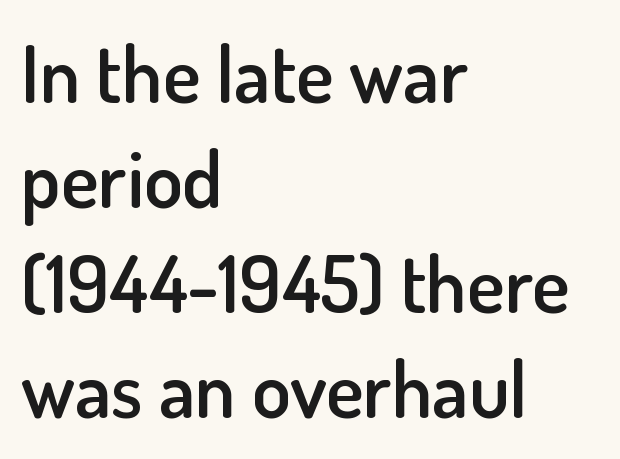
Q: Is the text bold? A: Semi-bold.
Q: Is the text italic (slanted)? A: No, it is upright.
Q: Is the typeface a serif or a sans-serif typeface? A: Sans-serif.
Q: Is the text underlined? A: No.
Q: How is the paragraph aligned? A: Left-aligned.
Q: Is the spacing between letters normal or unusually wide? A: Normal.
Q: Is the spacing between lines tight, normal or loose? A: Normal.
Q: Width (condensed, normal, or wide)? A: Normal.
Q: Stroke contrast? A: Low.
Q: x-height? A: Small.
Q: Monospaced? A: No.
